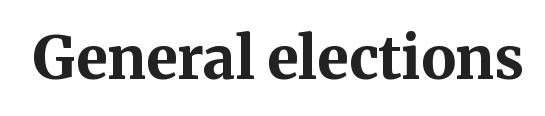
The image shows 58 px bold serif type, upright; set normal letter spacing, not underlined; medium stroke contrast and a medium x-height.
